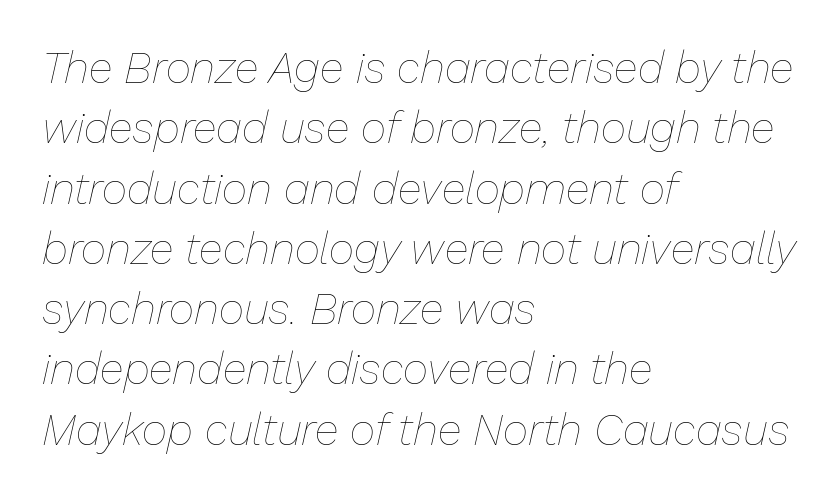
Q: Is the text bold? A: No.
Q: Is the text italic (slanted)? A: Yes, it leans right by about 13 degrees.
Q: Is the text underlined? A: No.
Q: How is the paragraph aligned? A: Left-aligned.
Q: Is the spacing between letters normal or unusually wide? A: Normal.
Q: Is the spacing between lines tight, normal or loose? A: Normal.
Q: Width (condensed, normal, or wide)? A: Normal.
Q: Stroke contrast? A: Low.
Q: x-height? A: Medium.
Q: Monospaced? A: No.
